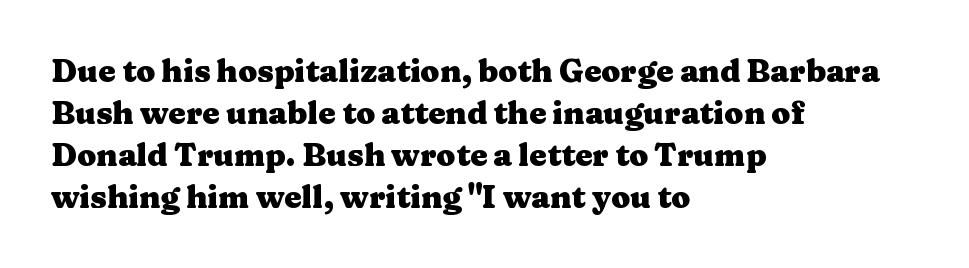
The passage shown is emphatically bold. Nobody drew a line under any word here. In terms of leading, this rendering sits right in the middle. Line beginnings align vertically; line endings do not. Between one letter and the next there's only the usual sliver of space.
